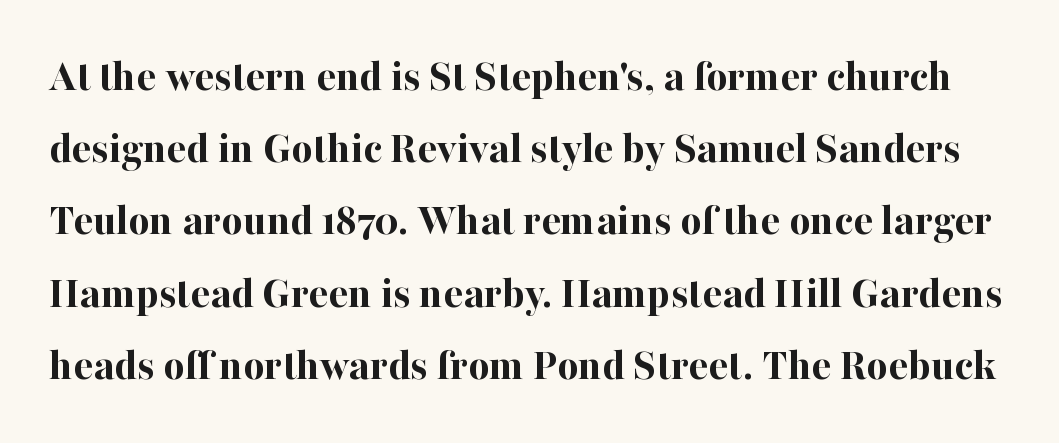
Q: Is the text bold? A: Yes.
Q: Is the text italic (slanted)? A: No, it is upright.
Q: Is the typeface a serif or a sans-serif typeface? A: Serif.
Q: Is the text underlined? A: No.
Q: Is the spacing between letters normal or unusually wide? A: Normal.
Q: Is the spacing between lines tight, normal or loose? A: Normal.
Q: Width (condensed, normal, or wide)? A: Normal.
Q: Stroke contrast? A: High.
Q: x-height? A: Medium.
Q: Monospaced? A: No.
